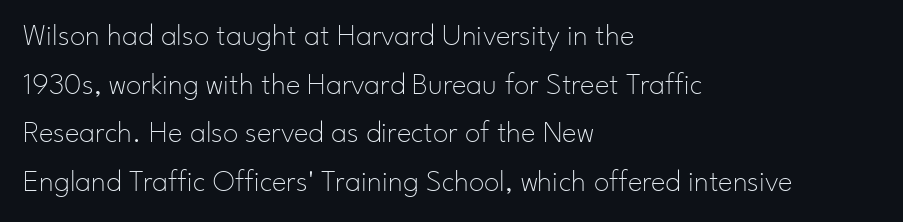
Q: Is the text bold? A: No.
Q: Is the text italic (slanted)? A: No, it is upright.
Q: Is the typeface a serif or a sans-serif typeface? A: Sans-serif.
Q: Is the text underlined? A: No.
Q: How is the paragraph aligned? A: Left-aligned.
Q: Is the spacing between letters normal or unusually wide? A: Normal.
Q: Is the spacing between lines tight, normal or loose? A: Normal.
Q: Width (condensed, normal, or wide)? A: Normal.
Q: Stroke contrast? A: Low.
Q: x-height? A: Small.
Q: Monospaced? A: No.
